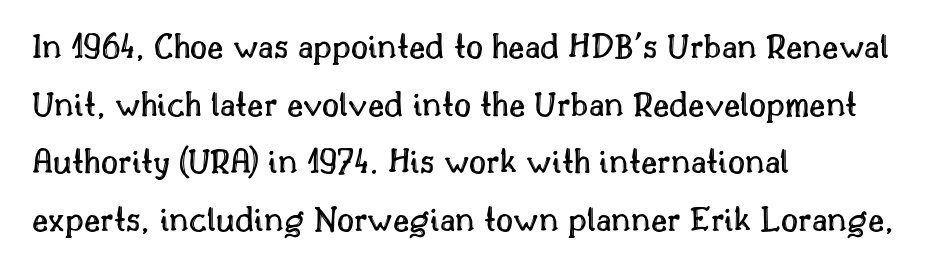
Each line starts at the same left margin while the right side varies. The rendering uses a moderate line-height, typical for paragraphs. The lettering holds an erect, upright posture throughout. A typesetter would call this proportional, since set widths differ per character.
